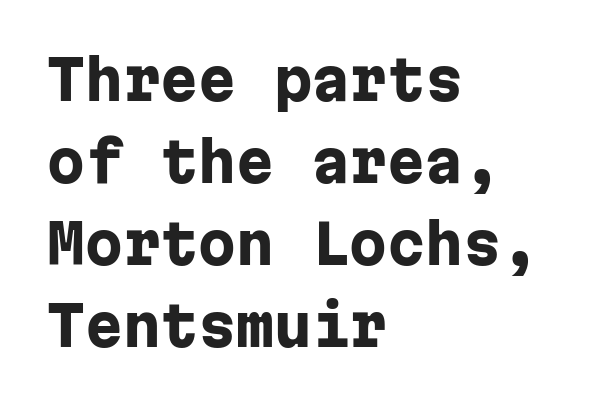
How heavy is the stroke? Heavy — this is a bold. You can tell it's not italic because the verticals are truly vertical. Leading matches the norm, producing a regular column. The strip under each line holds only bare page. Which margin do the lines hug? The left one — the right edge is uneven. The characters display no serif detailing; their extremities are plain.
